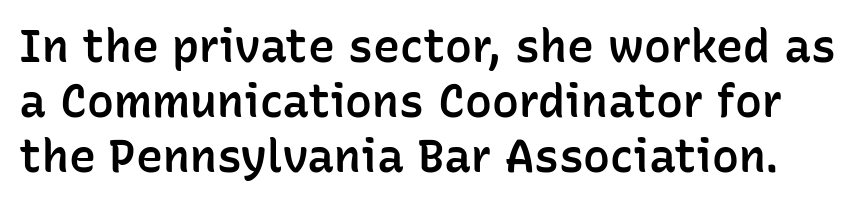
{"serif": "no", "italic": "no", "bold": "semi", "weight": "semibold", "width": "normal", "stroke_contrast": "low", "x_height": "medium", "monospaced": "no", "underline": "no", "line_spacing_ratio": 1.22, "letter_spacing": "normal", "letter_spacing_em": 0.0, "glyph_px": 45}
